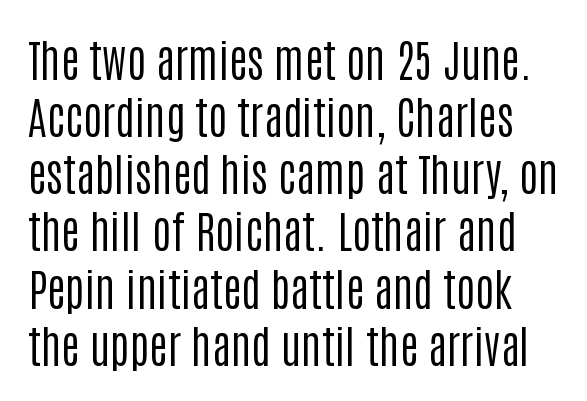
{"serif": "no", "italic": "no", "bold": "no", "weight": "regular", "width": "condensed", "stroke_contrast": "low", "x_height": "large", "monospaced": "no", "underline": "no", "line_spacing": "normal", "line_spacing_ratio": 1.27, "letter_spacing": "normal", "letter_spacing_em": 0.0, "glyph_px": 45}
